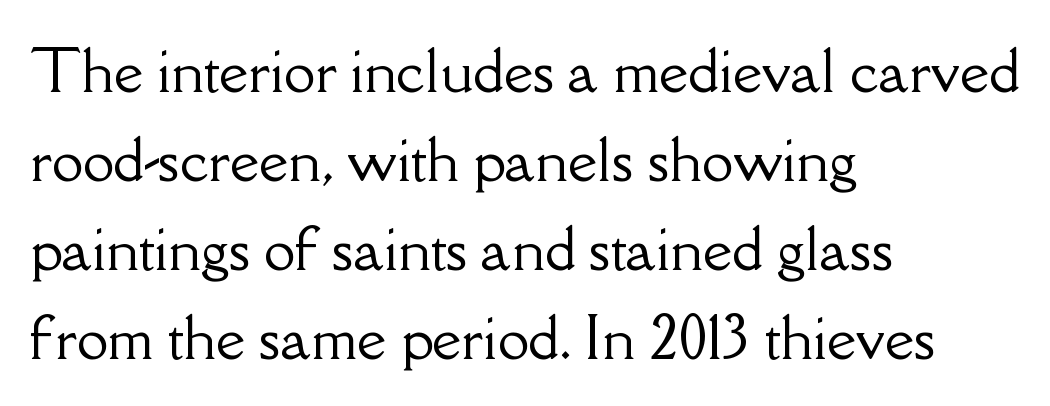
Nothing unusual about the tracking: characters are spaced as the font intends. A typesetter would mark this as roman, not italic. Varying glyph widths throughout — classic text-font behaviour. Underlining? Definitely not there. Note: serifs present on the glyphs.
